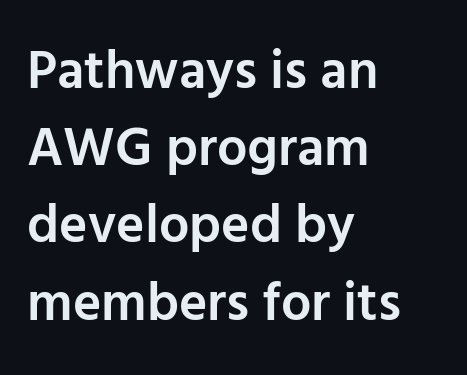
{"serif": "no", "italic": "no", "bold": "semi", "weight": "semibold", "width": "normal", "stroke_contrast": "low", "x_height": "medium", "monospaced": "no", "underline": "no", "align": "left", "line_spacing": "normal", "line_spacing_ratio": 1.43, "letter_spacing": "normal", "letter_spacing_em": 0.0, "glyph_px": 54}
